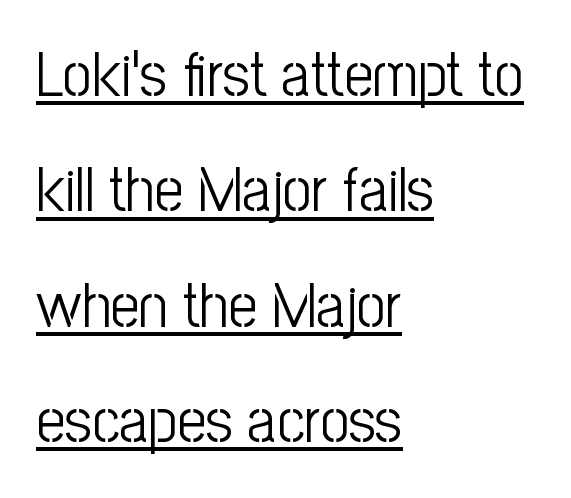
{"serif": "no", "italic": "no", "bold": "no", "weight": "light", "width": "condensed", "stroke_contrast": "low", "x_height": "medium", "monospaced": "no", "underline": "yes", "align": "left", "line_spacing_ratio": 1.83, "letter_spacing": "normal", "letter_spacing_em": 0.0, "glyph_px": 63}
